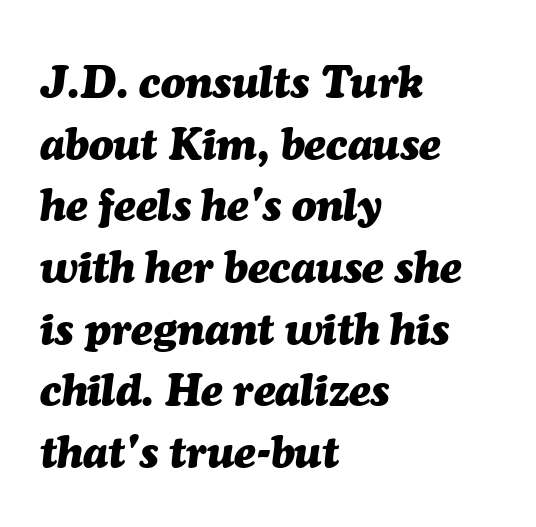
{"italic": "yes", "lean": "right", "slant_degrees": 7, "bold": "yes", "weight": "heavy", "width": "normal", "stroke_contrast": "medium", "x_height": "medium", "monospaced": "no", "underline": "no", "align": "left", "line_spacing": "normal", "line_spacing_ratio": 1.37, "letter_spacing": "normal", "letter_spacing_em": 0.0, "glyph_px": 45}
